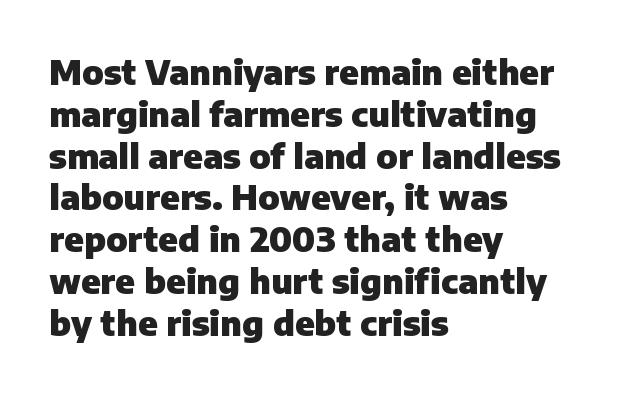
The image shows 34 px heavy sans-serif type, upright; set left-aligned, line spacing 1.23x, normal letter spacing, not underlined; low stroke contrast and a medium x-height.
